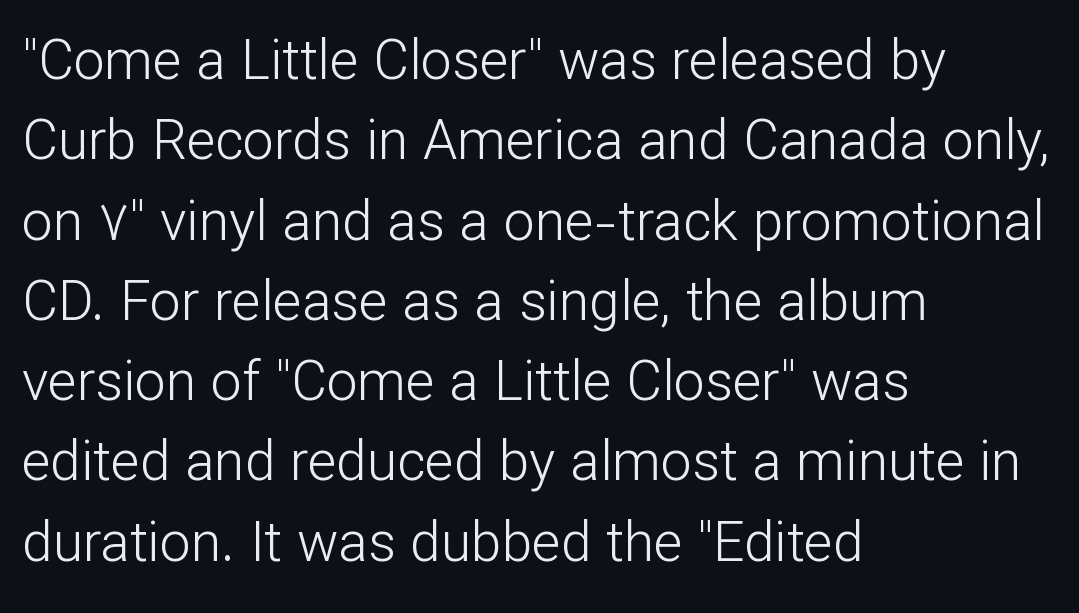
The image shows 55 px light sans-serif type, upright; set left-aligned, normal line spacing (1.46x), normal letter spacing, not underlined; low stroke contrast and a medium x-height.
